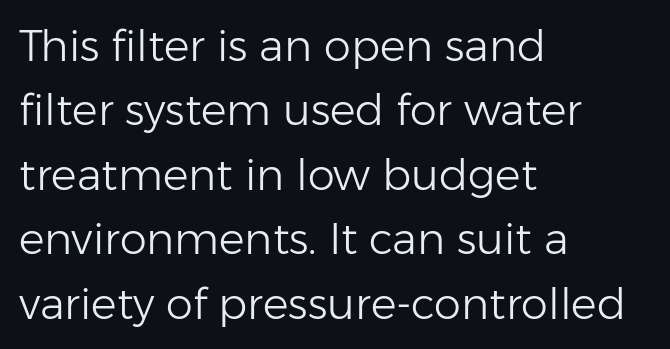
The image shows 43 px light sans-serif type, upright; set left-aligned, normal line spacing (1.5x), normal letter spacing, not underlined; low stroke contrast and a medium x-height.
